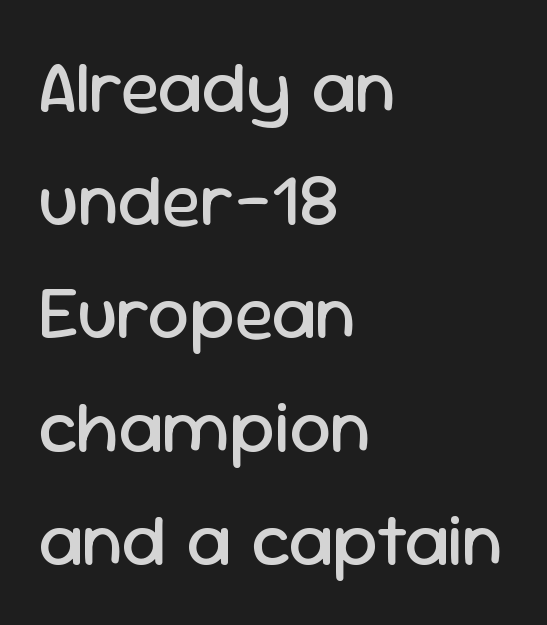
{"serif": "no", "italic": "no", "bold": "no", "weight": "regular", "width": "normal", "stroke_contrast": "low", "x_height": "medium", "monospaced": "no", "underline": "no", "align": "left", "line_spacing": "normal", "line_spacing_ratio": 1.53, "letter_spacing": "normal", "letter_spacing_em": 0.0, "glyph_px": 74}
